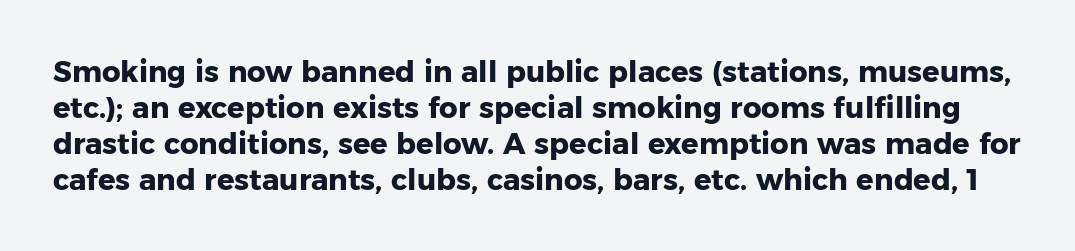
{"serif": "no", "italic": "no", "bold": "yes", "weight": "heavy", "width": "normal", "stroke_contrast": "low", "x_height": "medium", "monospaced": "no", "underline": "no", "line_spacing_ratio": 1.24, "letter_spacing": "normal", "letter_spacing_em": 0.0, "glyph_px": 29}
